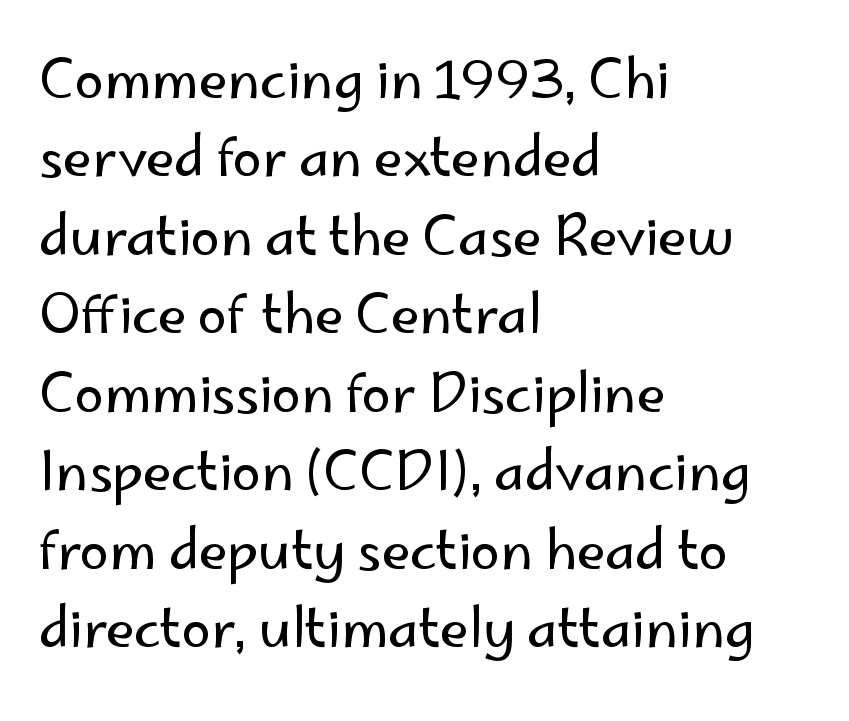
Note: no serifs on the glyphs. The lettering stays uniformly vertical, giving the passage a roman look. The passage shown is not bold in any degree. A typesetter would call this leading conventional body-copy spacing. You could not count columns in this text — the font is proportionally spaced. Unmarked baselines from the first word to the last.
